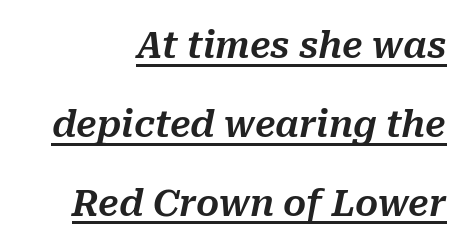
The image shows 36 px text type, italic (leaning right); set right-aligned, loose line spacing (2.19x), normal letter spacing, underlined; medium stroke contrast and a medium x-height.
